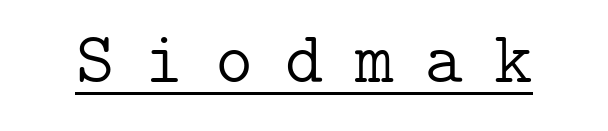
This reads as an unemphasized weight, regular at the heaviest. Italic? Not at all — the glyphs are vertical. Are there feet on the stems? There are — it's a serif. The rendering uses the underline text-decoration. In terms of letterspacing, this is a distinctly airy, spread setting.
